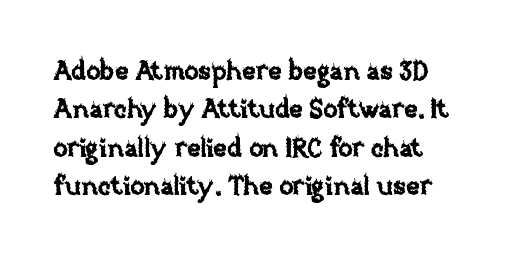
Q: Is the text italic (slanted)? A: No, it is upright.
Q: Is the text underlined? A: No.
Q: How is the paragraph aligned? A: Left-aligned.
Q: Is the spacing between letters normal or unusually wide? A: Normal.
Q: Is the spacing between lines tight, normal or loose? A: Normal.
